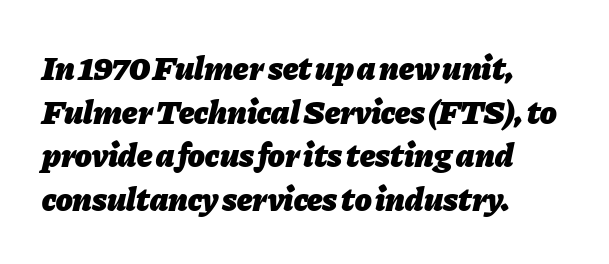
{"italic": "yes", "lean": "right", "slant_degrees": 11, "bold": "yes", "weight": "heavy", "width": "normal", "stroke_contrast": "low", "x_height": "medium", "monospaced": "no", "underline": "no", "align": "left", "line_spacing": "normal", "line_spacing_ratio": 1.28, "letter_spacing": "normal", "letter_spacing_em": 0.0, "glyph_px": 34}
